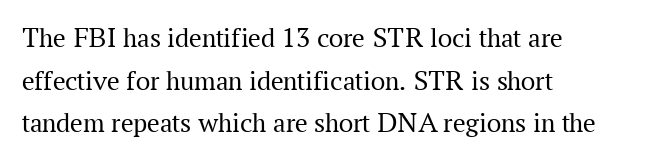
This rendering uses left alignment, leaving the right contour irregular. If you measured baseline to baseline, you'd find a middling distance. Is there any slant? The stems are plumb. Is this a fixed-width face? No — the glyphs have proportional, varying widths.
